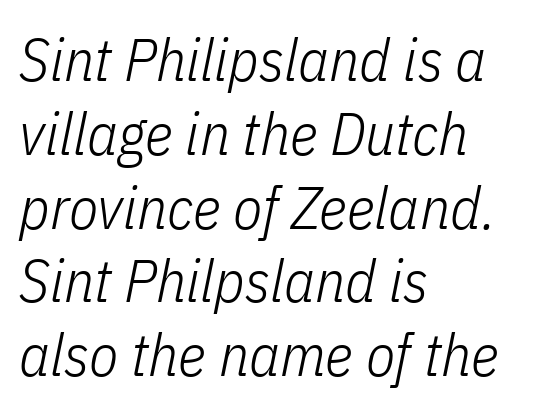
The image shows 60 px light, condensed type, italic (leaning right); set left-aligned, line spacing 1.23x, normal letter spacing, not underlined; low stroke contrast and a medium x-height.
